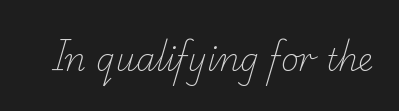
The area under the type is left untouched. The font is comparable to plain body text, perhaps lighter. Do the characters align in a grid? No, the font is proportional. Compared with typical body copy, the letter spacing here is the same. The passage shown is typeset with a serif family.
